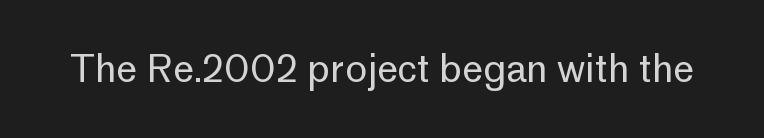
{"serif": "no", "italic": "no", "bold": "no", "weight": "regular", "width": "normal", "stroke_contrast": "low", "x_height": "medium", "monospaced": "no", "underline": "no", "letter_spacing": "normal", "letter_spacing_em": 0.0, "glyph_px": 37}
